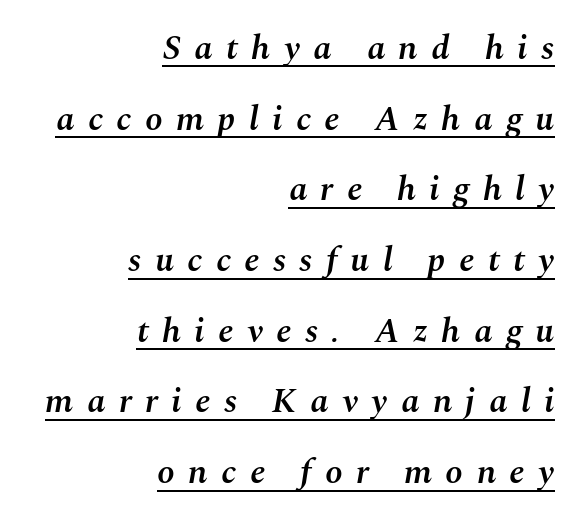
The image shows 35 px semibold type, italic (leaning right); set right-aligned, loose line spacing (2.02x), unusually wide letter spacing (+0.38 em), underlined; medium stroke contrast and a medium x-height.
